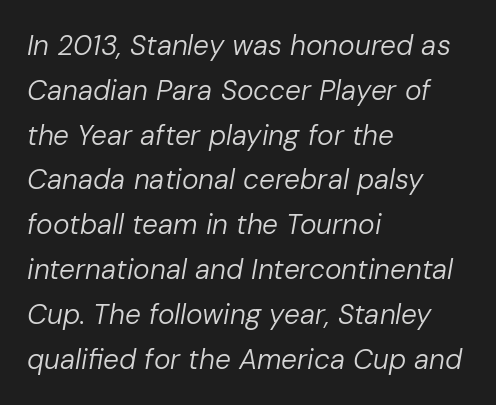
Honestly, there is no underline to notice here at all. Counters stay open thanks to moderate or lighter strokes. Alignment: flush left. Notice how descenders clear the ascenders below comfortably — that's standard leading. Observe the lean: these are italic letterforms. The line texture is even and compact thanks to regular tracking.
